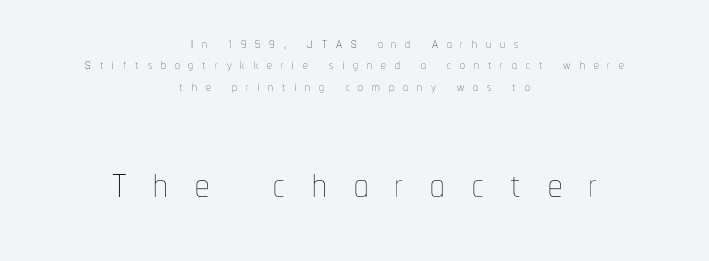
Caption: multi-line text, centered on the measure. Posture: upright roman. Two sizes are in play, and the larger belongs to the second block. A typesetter would call this proportional, since set widths differ per character.
